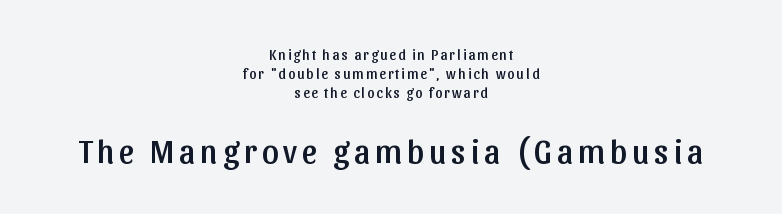
{"serif": "no", "italic": "no", "width": "normal", "stroke_contrast": "low", "x_height": "medium", "monospaced": "no", "underline": "no", "align": "center", "line_spacing": "normal", "line_spacing_ratio": 1.37, "larger_block": "second", "size_ratio": 2.36, "glyph_px": 33}
